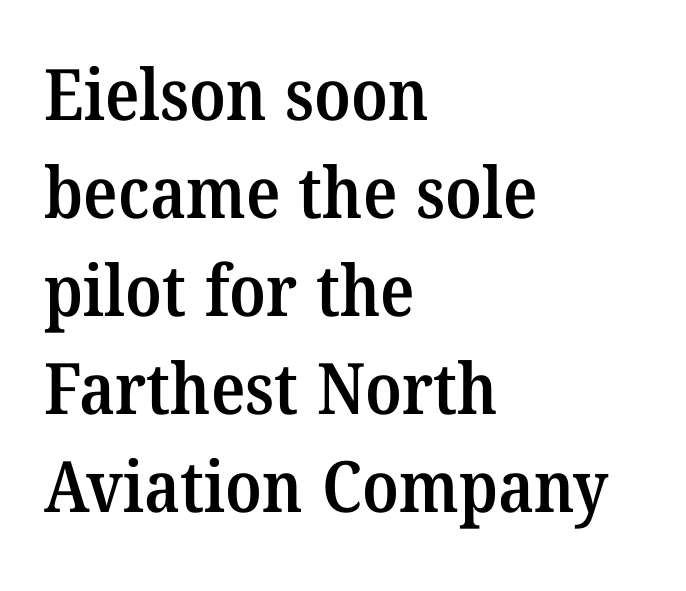
Q: Is the text bold? A: Semi-bold.
Q: Is the typeface a serif or a sans-serif typeface? A: Serif.
Q: Is the text underlined? A: No.
Q: How is the paragraph aligned? A: Left-aligned.
Q: Is the spacing between letters normal or unusually wide? A: Normal.
Q: Is the spacing between lines tight, normal or loose? A: Normal.
Q: Width (condensed, normal, or wide)? A: Normal.
Q: Stroke contrast? A: Medium.
Q: x-height? A: Medium.
Q: Monospaced? A: No.
